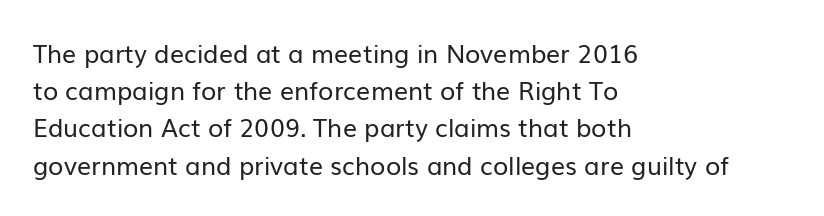
The image shows 25 px text type, upright; set left-aligned, normal line spacing (1.49x), normal letter spacing, not underlined.
